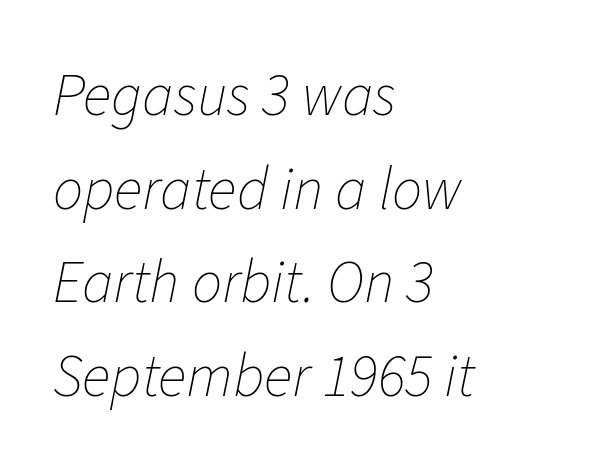
The image shows 60 px thin type, italic (leaning right); set left-aligned, normal line spacing (1.56x), normal letter spacing, not underlined; low stroke contrast and a medium x-height.
